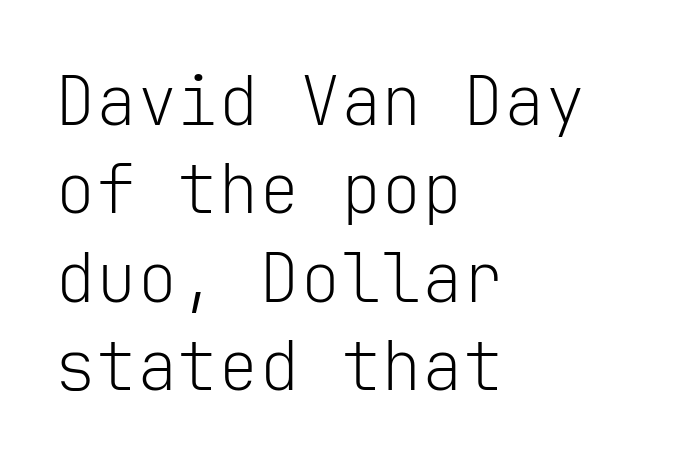
{"serif": "no", "italic": "no", "bold": "no", "weight": "light", "width": "normal", "stroke_contrast": "low", "x_height": "medium", "monospaced": "yes", "underline": "no", "align": "left", "line_spacing": "normal", "line_spacing_ratio": 1.3, "letter_spacing": "normal", "letter_spacing_em": 0.0, "glyph_px": 68}
